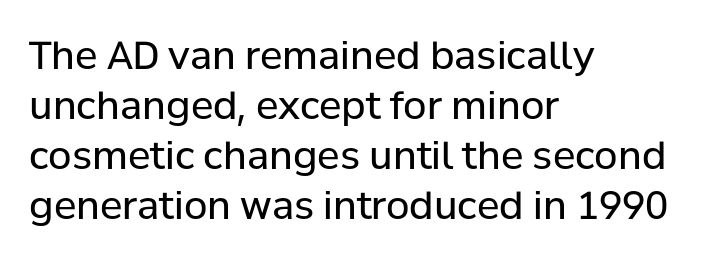
{"serif": "no", "italic": "no", "bold": "no", "weight": "regular", "width": "normal", "stroke_contrast": "low", "x_height": "medium", "monospaced": "no", "underline": "no", "align": "left", "line_spacing": "normal", "line_spacing_ratio": 1.32, "letter_spacing": "normal", "letter_spacing_em": 0.0, "glyph_px": 38}
